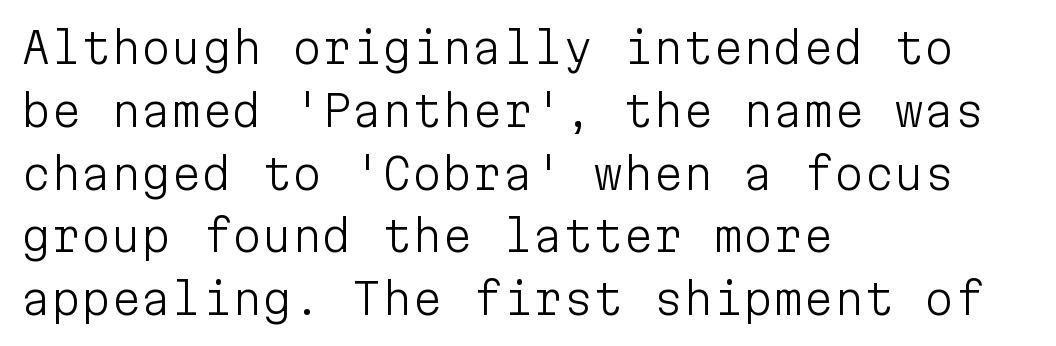
Q: Is the text bold? A: No.
Q: Is the text italic (slanted)? A: No, it is upright.
Q: Is the typeface a serif or a sans-serif typeface? A: Sans-serif.
Q: Is the text underlined? A: No.
Q: How is the paragraph aligned? A: Left-aligned.
Q: Is the spacing between letters normal or unusually wide? A: Normal.
Q: Is the spacing between lines tight, normal or loose? A: Normal.
Q: Width (condensed, normal, or wide)? A: Normal.
Q: Stroke contrast? A: Low.
Q: x-height? A: Medium.
Q: Monospaced? A: Yes.
